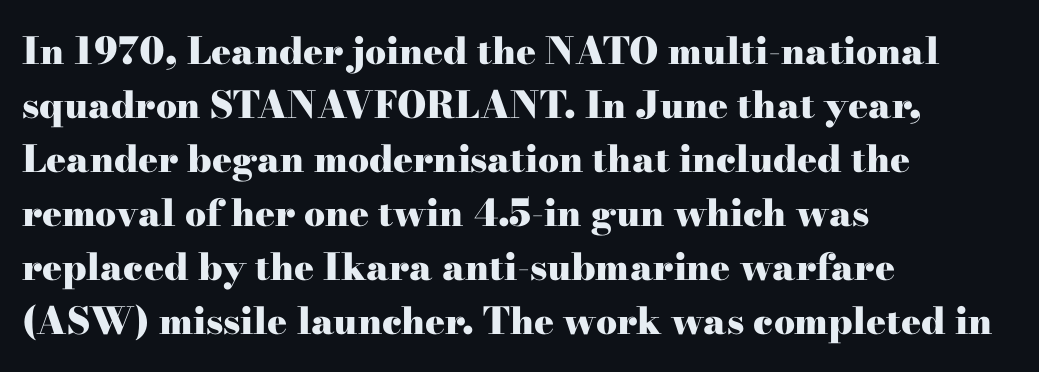
{"serif": "yes", "italic": "no", "bold": "yes", "weight": "heavy", "width": "wide", "stroke_contrast": "high", "x_height": "small", "monospaced": "no", "underline": "no", "align": "left", "line_spacing": "normal", "line_spacing_ratio": 1.46, "letter_spacing": "normal", "letter_spacing_em": 0.0, "glyph_px": 37}
